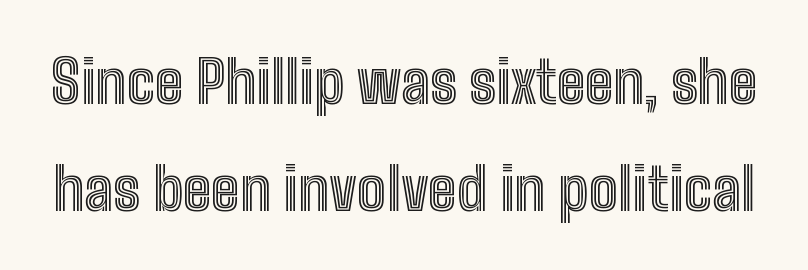
Q: Is the text italic (slanted)? A: No, it is upright.
Q: Is the text underlined? A: No.
Q: Is the spacing between letters normal or unusually wide? A: Normal.
Q: Width (condensed, normal, or wide)? A: Condensed.
Q: x-height? A: Medium.
Q: Monospaced? A: No.
